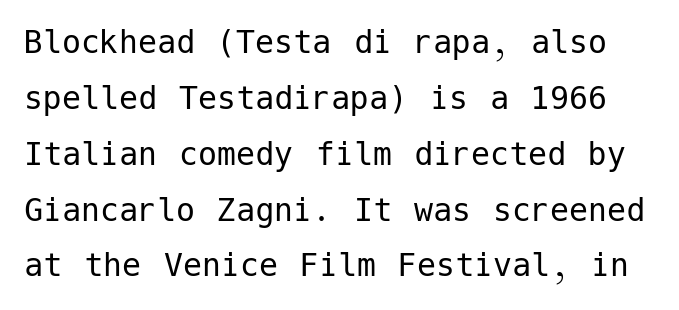
{"serif": "no", "italic": "no", "bold": "no", "weight": "regular", "width": "normal", "stroke_contrast": "low", "x_height": "medium", "underline": "no", "line_spacing": "normal", "line_spacing_ratio": 1.47, "letter_spacing": "normal", "letter_spacing_em": 0.0, "glyph_px": 38}
